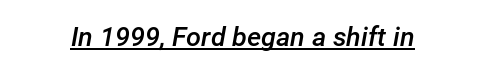
Q: Is the text bold? A: Semi-bold.
Q: Is the text italic (slanted)? A: Yes, it leans right by about 12 degrees.
Q: Is the text underlined? A: Yes.
Q: Is the spacing between letters normal or unusually wide? A: Normal.
